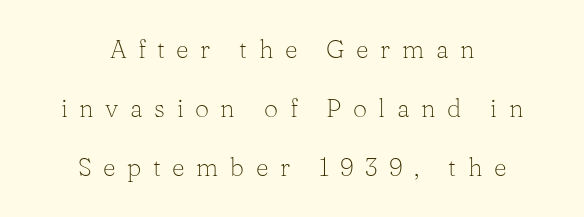
{"italic": "no", "bold": "no", "underline": "no", "align": "center", "line_spacing": "loose", "line_spacing_ratio": 2.37, "letter_spacing": "wide", "letter_spacing_em": 0.46, "glyph_px": 25}
